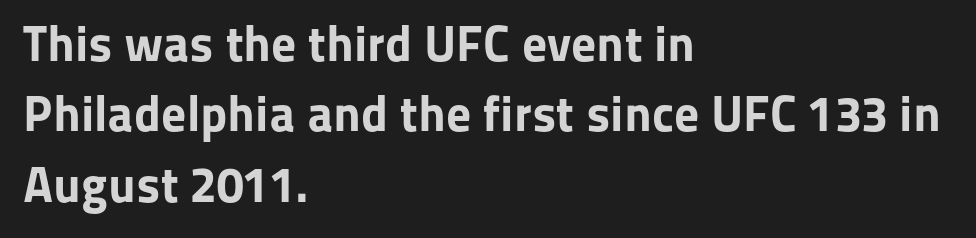
The line-height multiplier appears to be the usual default. The passage shown has conventional tracking throughout. Descender tails drop into unmarked territory. The strokes are fattened all the way to bold.
